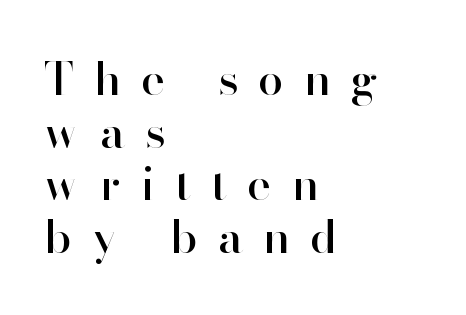
The image shows 45 px sans-serif type, upright; set left-aligned, line spacing 1.17x, unusually wide letter spacing (+0.46 em), not underlined; high stroke contrast and a small x-height.
